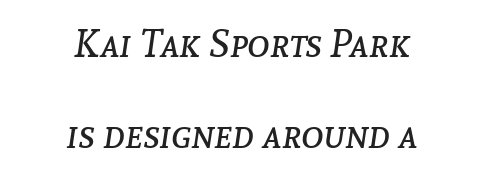
{"italic": "yes", "lean": "right", "slant_degrees": 8, "bold": "no", "weight": "regular", "width": "normal", "stroke_contrast": "low", "x_height": "medium", "monospaced": "no", "underline": "no", "align": "center", "line_spacing": "loose", "line_spacing_ratio": 2.39, "letter_spacing": "normal", "letter_spacing_em": 0.0, "glyph_px": 38}
